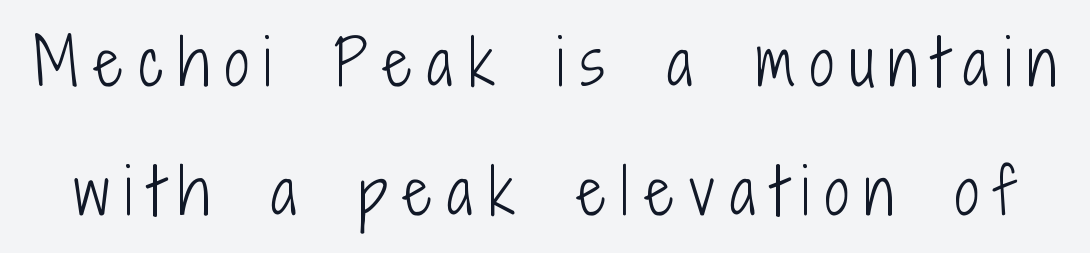
{"serif": "no", "italic": "no", "bold": "no", "weight": "light", "width": "condensed", "stroke_contrast": "low", "x_height": "medium", "monospaced": "no", "underline": "no", "line_spacing": "loose", "line_spacing_ratio": 2.11, "letter_spacing": "wide", "letter_spacing_em": 0.26, "glyph_px": 61}
